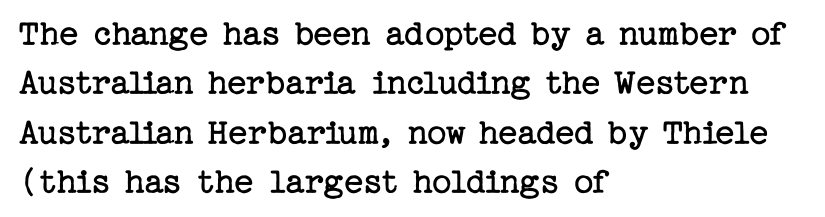
Q: Is the text bold? A: No.
Q: Is the text italic (slanted)? A: No, it is upright.
Q: Is the typeface a serif or a sans-serif typeface? A: Serif.
Q: Is the text underlined? A: No.
Q: How is the paragraph aligned? A: Left-aligned.
Q: Is the spacing between letters normal or unusually wide? A: Normal.
Q: Is the spacing between lines tight, normal or loose? A: Normal.
Q: Width (condensed, normal, or wide)? A: Normal.
Q: Stroke contrast? A: Low.
Q: x-height? A: Medium.
